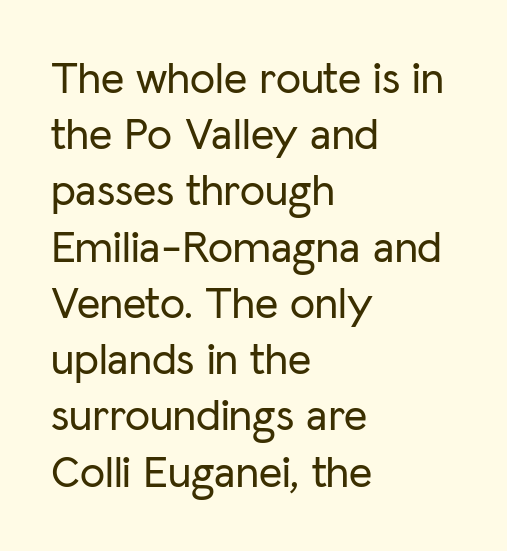
{"serif": "no", "italic": "no", "width": "normal", "stroke_contrast": "low", "x_height": "medium", "monospaced": "no", "underline": "no", "align": "left", "line_spacing": "normal", "line_spacing_ratio": 1.25, "letter_spacing": "normal", "letter_spacing_em": 0.0, "glyph_px": 45}
